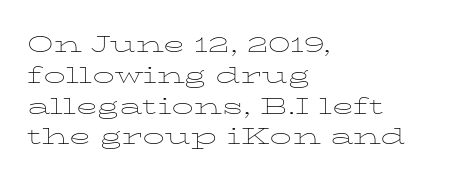
The image shows 22 px text type, upright; set left-aligned, normal line spacing (1.4x), normal letter spacing, not underlined.
